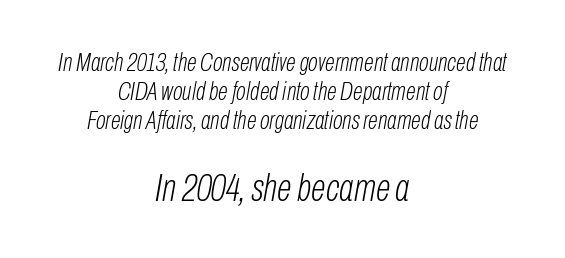
The image shows 39 px light, condensed type, italic (leaning right); set centered, tight line spacing (1.11x), normal letter spacing, not underlined; the second (bottom) block is 1.5x larger; low stroke contrast and a medium x-height.
